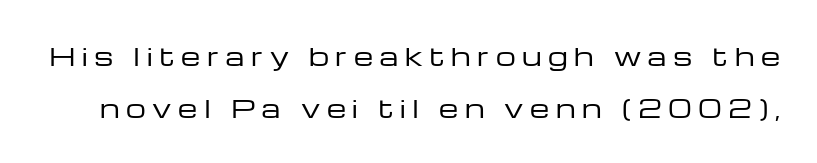
Q: Is the text bold? A: No.
Q: Is the text italic (slanted)? A: No, it is upright.
Q: Is the text underlined? A: No.
Q: Is the spacing between letters normal or unusually wide? A: Unusually wide.
Q: Is the spacing between lines tight, normal or loose? A: Loose.
